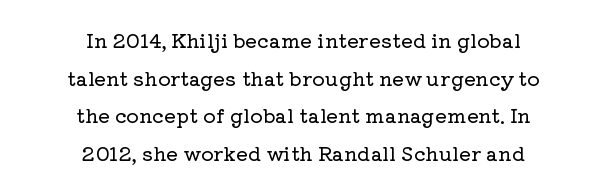
A roman cut, with each character standing at attention. Has an underline been added? It has not. Words appear dense and cohesive because spacing is normal. These lines stack symmetrically, like a column narrowing and widening about its center.
